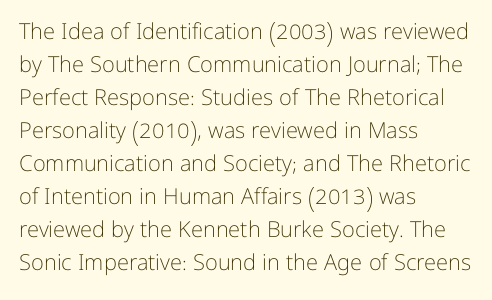
The image shows 22 px text type, upright; set left-aligned, normal line spacing (1.5x), normal letter spacing, not underlined.
